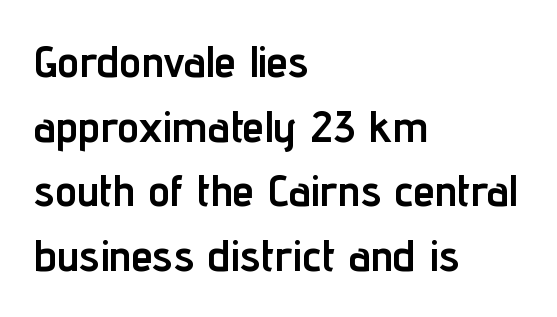
The image shows 44 px semibold, condensed sans-serif type, upright; set left-aligned, normal line spacing (1.47x), normal letter spacing, not underlined; low stroke contrast and a medium x-height.
